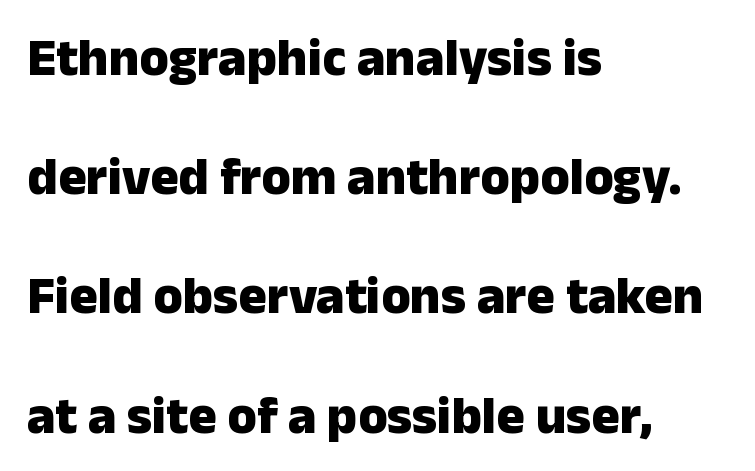
The image shows 53 px heavy sans-serif type, upright; set left-aligned, loose line spacing (2.25x), normal letter spacing, not underlined; low stroke contrast and a medium x-height.
